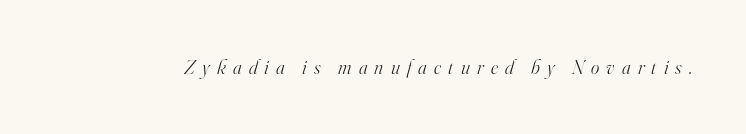
{"italic": "yes", "lean": "right", "slant_degrees": 16, "bold": "no", "underline": "no", "letter_spacing": "wide", "letter_spacing_em": 0.36, "glyph_px": 20}
